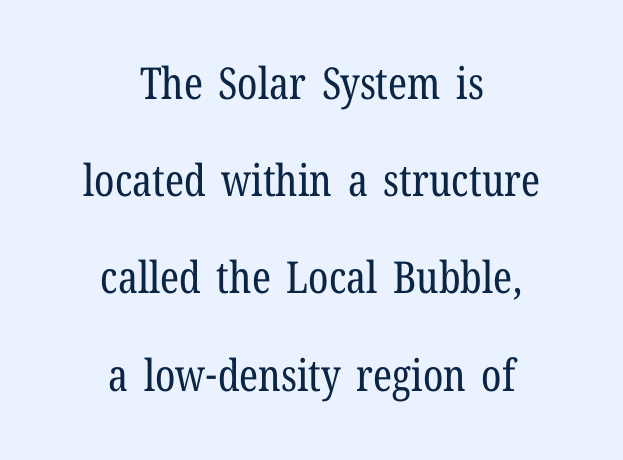
The image shows 44 px regular-weight, condensed serif type, upright; set centered, loose line spacing (2.21x), normal letter spacing, not underlined; low stroke contrast and a medium x-height.
